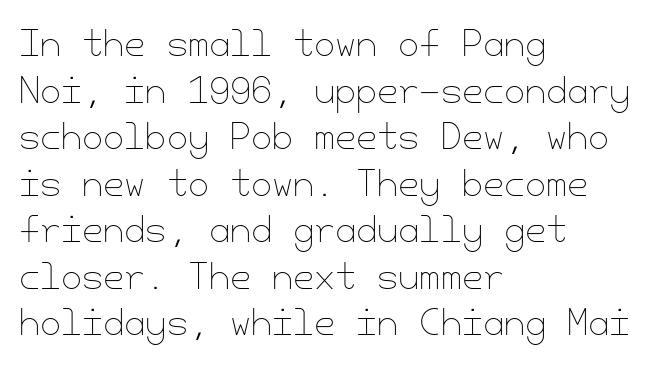
Q: Is the text bold? A: No.
Q: Is the text italic (slanted)? A: No, it is upright.
Q: Is the text underlined? A: No.
Q: How is the paragraph aligned? A: Left-aligned.
Q: Is the spacing between letters normal or unusually wide? A: Normal.
Q: Is the spacing between lines tight, normal or loose? A: Normal.
Q: Width (condensed, normal, or wide)? A: Normal.
Q: Stroke contrast? A: Low.
Q: x-height? A: Small.
